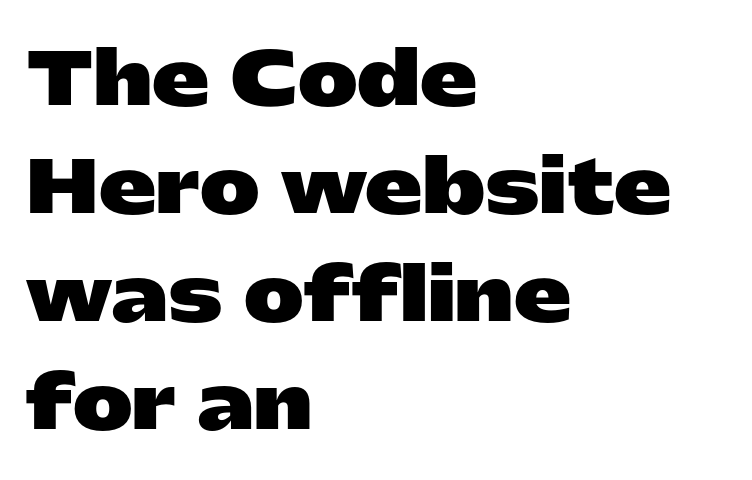
The foot of each line stays bare and open. You could not count columns in this text — the font is proportionally spaced. Rendered with straight, roman letterforms. Short and long lines alike share a common starting point at left. Is there much room between lines? A standard amount, neither cramped nor airy. Strokes here are thick enough to call this a true bold.
